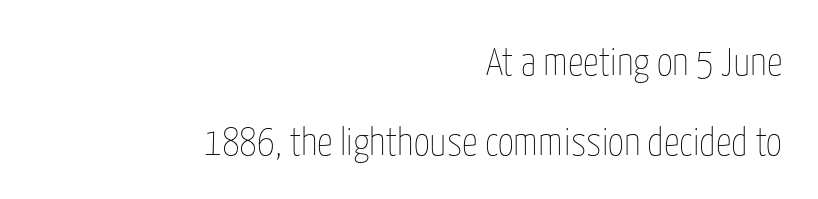
The image shows 39 px thin, condensed type, upright; set right-aligned, loose line spacing (2.05x), normal letter spacing, not underlined; low stroke contrast and a medium x-height.
